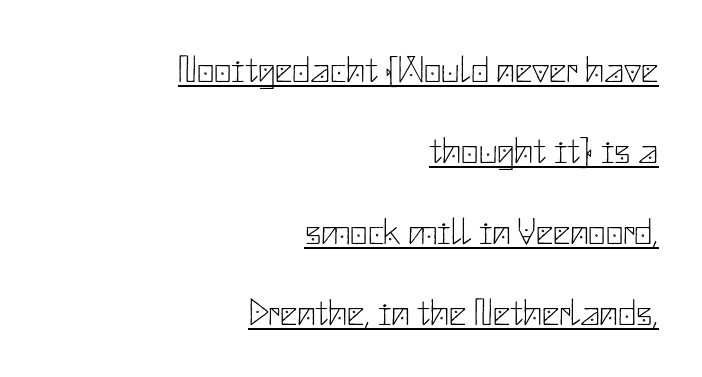
{"serif": "no", "italic": "no", "bold": "no", "weight": "thin", "width": "normal", "stroke_contrast": "low", "x_height": "small", "underline": "yes", "align": "right", "line_spacing": "loose", "line_spacing_ratio": 2.13, "letter_spacing": "normal", "letter_spacing_em": 0.0, "glyph_px": 38}
